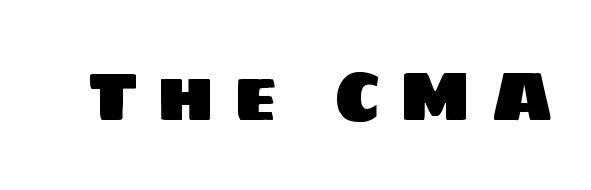
Q: Is the typeface a serif or a sans-serif typeface? A: Sans-serif.
Q: Is the text underlined? A: No.
Q: Is the spacing between letters normal or unusually wide? A: Unusually wide.
Q: Width (condensed, normal, or wide)? A: Normal.
Q: Stroke contrast? A: Low.
Q: x-height? A: Large.
Q: Monospaced? A: No.
